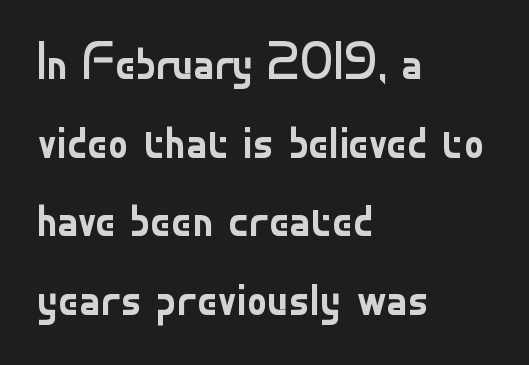
Each line starts at the same left margin while the right side varies. Vertical stems look standard width or narrower in stroke. The letters advance in unequal steps, a hallmark of proportional type. The typeface chosen for these lines omits serifs. Interline gaps are of average width in this sample.
